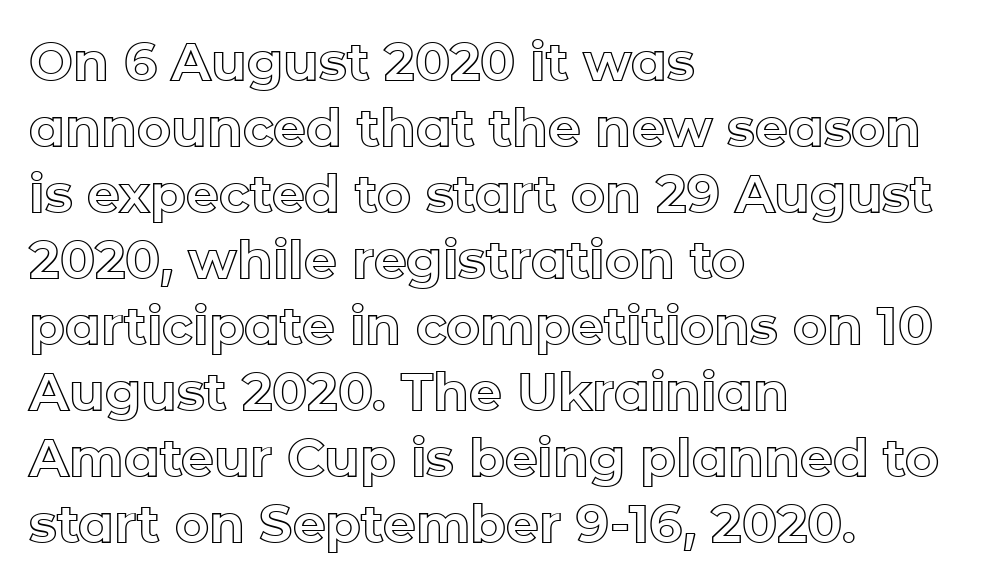
The image shows 52 px text type, upright; set left-aligned, normal line spacing (1.27x), normal letter spacing, not underlined; a medium x-height.
